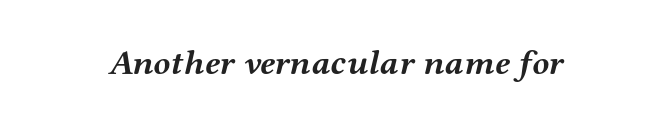
Unlike a clean sans, this face finishes its strokes with serifs. The rendering uses natural spacing where letterforms have individual widths. The passage shown has conventional tracking throughout. The baseline area is clear.
